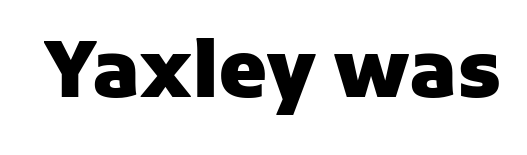
A sans-serif font was chosen for this passage. This rendering leaves character spacing at its baseline value. The lettering stays uniformly vertical, giving the passage a roman look. Is this a fixed-width face? No — the glyphs have proportional, varying widths. Check under the words: just untouched page. Summary of weight: heavy, a full bold.
